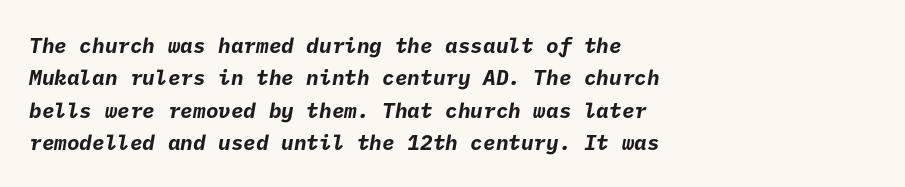
The image shows 21 px bold type; set left-aligned, normal line spacing (1.54x), normal letter spacing, not underlined.
